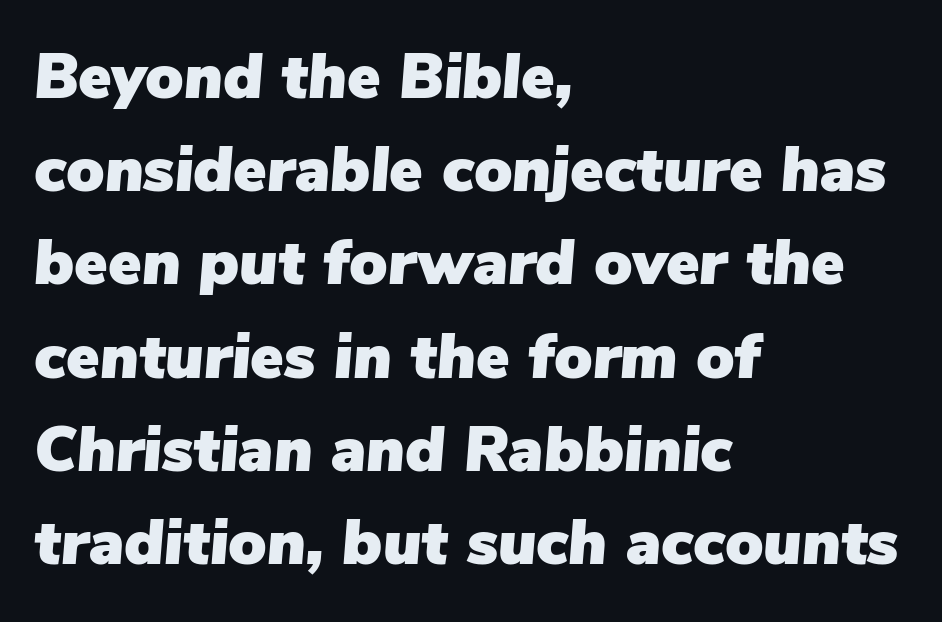
{"italic": "yes", "lean": "right", "slant_degrees": 5, "width": "normal", "stroke_contrast": "low", "x_height": "medium", "monospaced": "no", "underline": "no", "align": "left", "line_spacing": "normal", "line_spacing_ratio": 1.48, "letter_spacing": "normal", "letter_spacing_em": 0.0, "glyph_px": 63}
